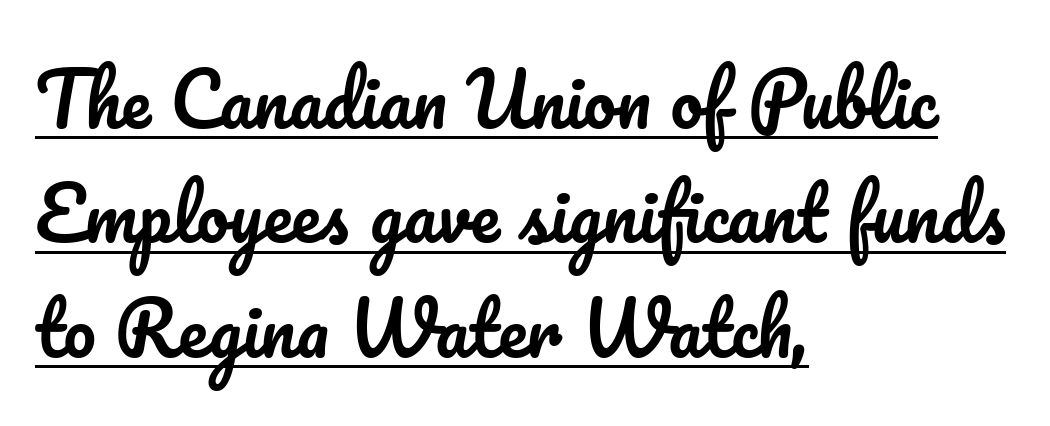
Q: Is the text italic (slanted)? A: Yes.
Q: Is the text underlined? A: Yes.
Q: How is the paragraph aligned? A: Left-aligned.
Q: Is the spacing between letters normal or unusually wide? A: Normal.
Q: Is the spacing between lines tight, normal or loose? A: Normal.
Q: Width (condensed, normal, or wide)? A: Normal.
Q: Stroke contrast? A: Low.
Q: x-height? A: Small.
Q: Monospaced? A: No.
